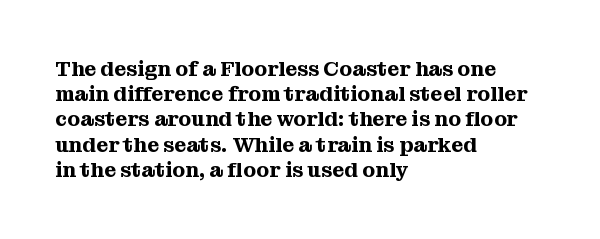
Posture: straight, roman, zero tilt. A clean baseline with only descenders dipping below it. Does the copy run flush right? No — it runs flush left. Tracking value appears to be zero — textbook default spacing.
